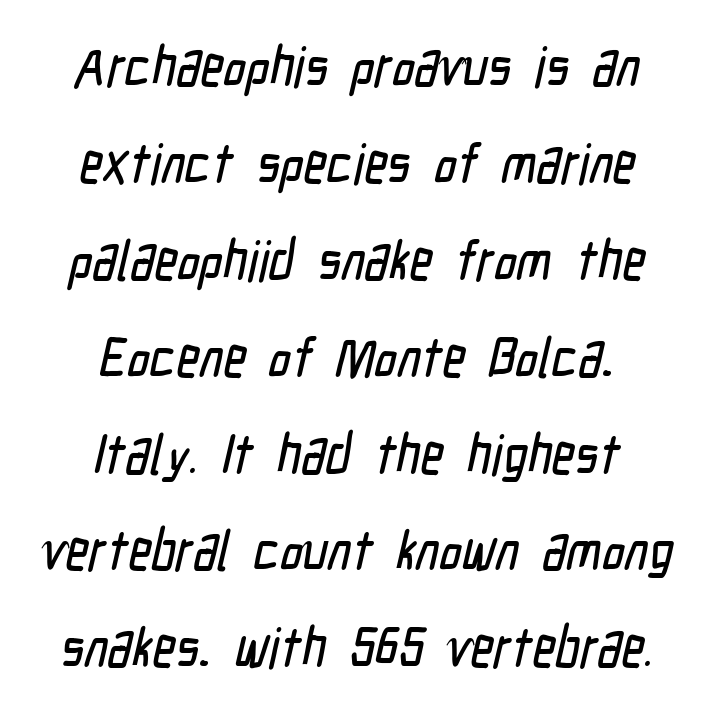
{"serif": "no", "width": "condensed", "stroke_contrast": "low", "x_height": "medium", "monospaced": "no", "underline": "no", "align": "center", "line_spacing_ratio": 1.73, "letter_spacing": "normal", "letter_spacing_em": 0.0, "glyph_px": 56}
